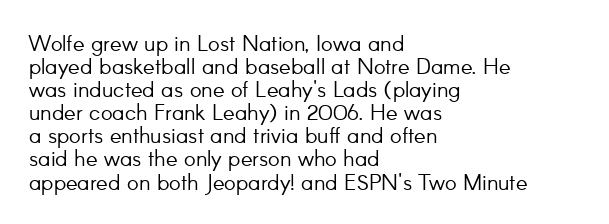
The image shows 22 px text type, upright; set left-aligned, tight line spacing (1.05x), normal letter spacing, not underlined.
